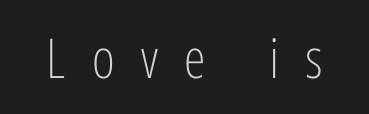
{"serif": "no", "italic": "no", "bold": "no", "weight": "light", "width": "condensed", "stroke_contrast": "low", "x_height": "medium", "monospaced": "no", "underline": "no", "letter_spacing": "wide", "letter_spacing_em": 0.48, "glyph_px": 55}
